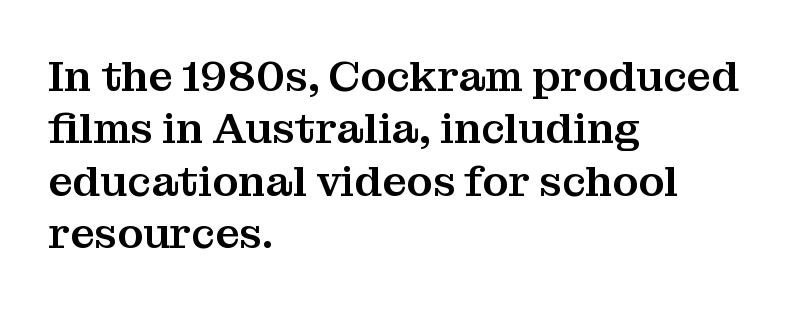
The typesetter chose a ragged-right arrangement here. Yep, those are serifs on the letters. Descender tails drop into unmarked territory. Proportional: the letters do not fall into vertical columns.
